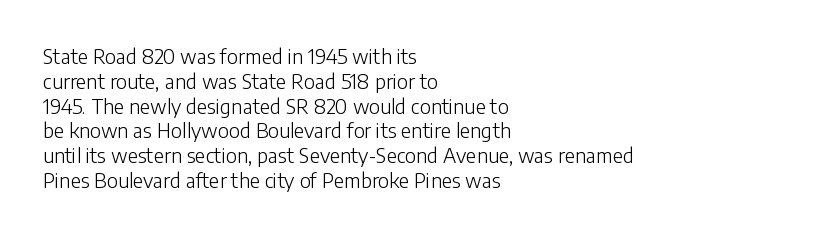
Q: Is the text bold? A: No.
Q: Is the text italic (slanted)? A: No, it is upright.
Q: Is the text underlined? A: No.
Q: How is the paragraph aligned? A: Left-aligned.
Q: Is the spacing between letters normal or unusually wide? A: Normal.
